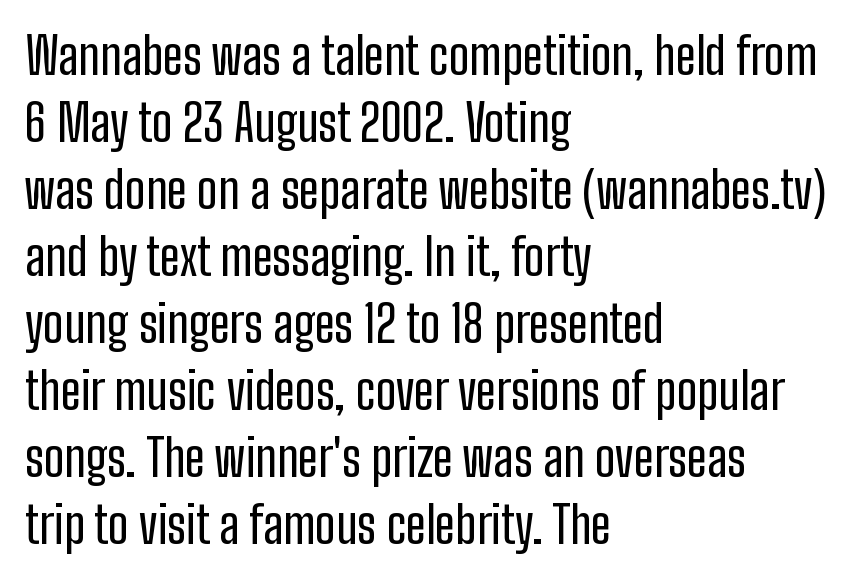
The image shows 50 px condensed sans-serif type, upright; set left-aligned, normal line spacing (1.34x), normal letter spacing, not underlined; low stroke contrast and a medium x-height.
